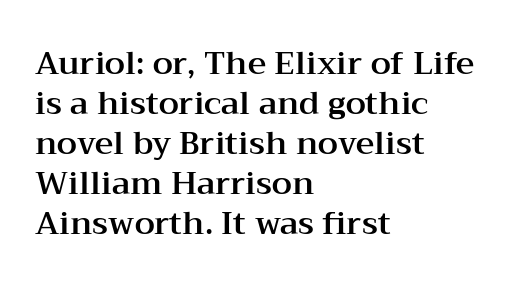
Q: Is the text italic (slanted)? A: No, it is upright.
Q: Is the typeface a serif or a sans-serif typeface? A: Serif.
Q: Is the text underlined? A: No.
Q: How is the paragraph aligned? A: Left-aligned.
Q: Is the spacing between letters normal or unusually wide? A: Normal.
Q: Is the spacing between lines tight, normal or loose? A: Normal.
Q: Width (condensed, normal, or wide)? A: Wide.
Q: Stroke contrast? A: Medium.
Q: x-height? A: Medium.
Q: Monospaced? A: No.
